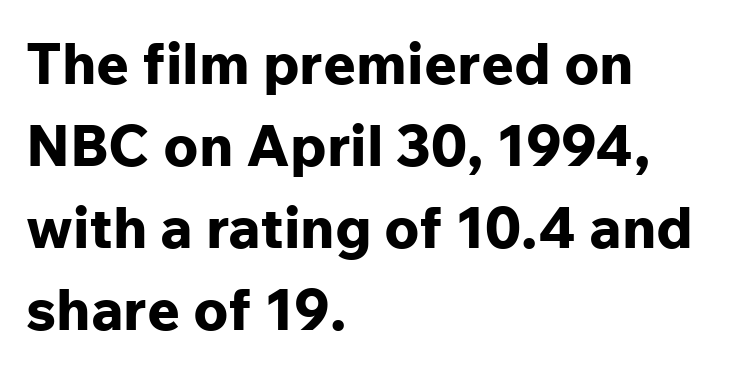
Q: Is the text bold? A: Yes.
Q: Is the text italic (slanted)? A: No, it is upright.
Q: Is the typeface a serif or a sans-serif typeface? A: Sans-serif.
Q: Is the text underlined? A: No.
Q: How is the paragraph aligned? A: Left-aligned.
Q: Is the spacing between letters normal or unusually wide? A: Normal.
Q: Is the spacing between lines tight, normal or loose? A: Normal.
Q: Width (condensed, normal, or wide)? A: Normal.
Q: Stroke contrast? A: Low.
Q: x-height? A: Medium.
Q: Monospaced? A: No.
